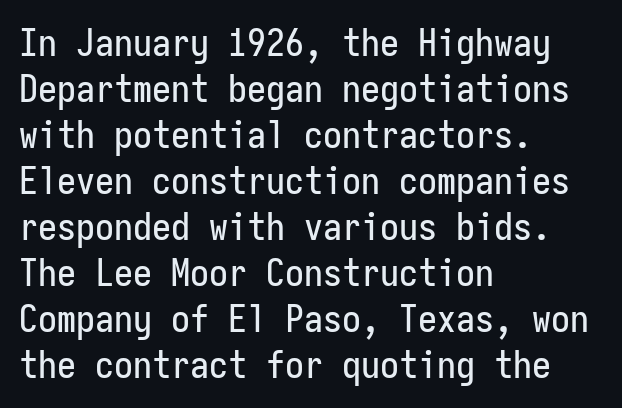
The compositor pushed each line to the left boundary. Every character sits straight up, as roman type does. This is sans-serif lettering, the kind often seen on screens and signage. The passage shown is not underscored anywhere. The face used here is rendered with its standard letterfit. The face used here is monospaced, like something from a code editor.
